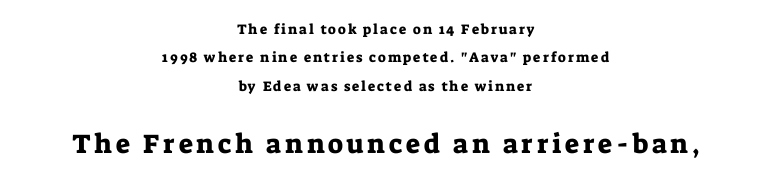
The image shows 27 px text type, upright; set centered, loose line spacing (2.02x), not underlined; the second (bottom) block is 1.93x larger.
